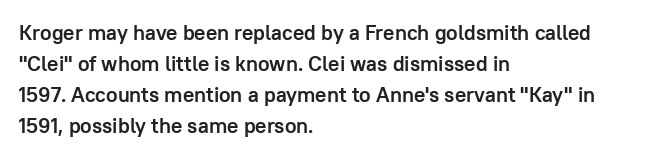
These lines keep a tight, regular rhythm from letter to letter. The typesetting leans heavy: a genuine bold. Line beginnings align vertically; line endings do not. If you drew a line through each stem, it would be perfectly vertical. Letters rest on an invisible, unmarked baseline.
